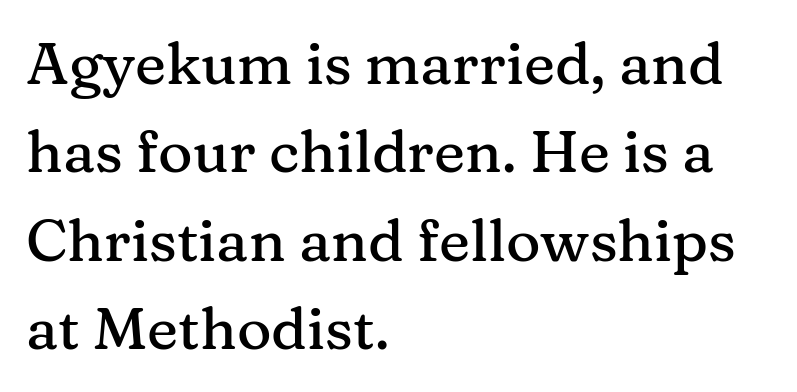
{"serif": "yes", "italic": "no", "width": "normal", "stroke_contrast": "medium", "x_height": "medium", "monospaced": "no", "underline": "no", "align": "left", "line_spacing": "normal", "line_spacing_ratio": 1.5, "letter_spacing": "normal", "letter_spacing_em": 0.0, "glyph_px": 59}
